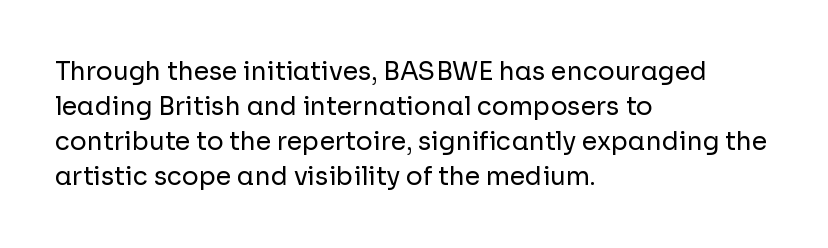
The image shows 25 px text type, upright; set left-aligned, normal line spacing (1.4x), normal letter spacing, not underlined.
